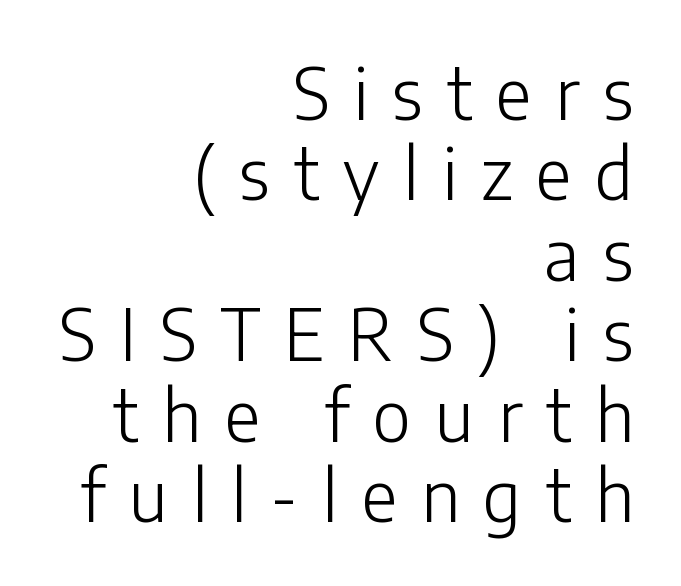
{"serif": "no", "italic": "no", "bold": "no", "weight": "light", "width": "normal", "stroke_contrast": "low", "x_height": "medium", "monospaced": "no", "underline": "no", "align": "right", "line_spacing": "tight", "line_spacing_ratio": 1.15, "letter_spacing": "wide", "letter_spacing_em": 0.34, "glyph_px": 70}
